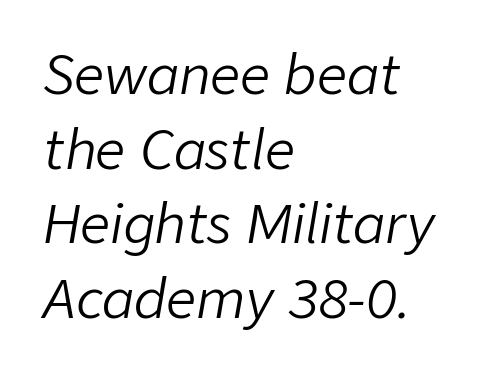
{"italic": "yes", "lean": "right", "slant_degrees": 9, "bold": "no", "weight": "light", "width": "normal", "stroke_contrast": "low", "x_height": "medium", "monospaced": "no", "underline": "no", "align": "left", "line_spacing": "normal", "line_spacing_ratio": 1.41, "letter_spacing": "normal", "letter_spacing_em": 0.0, "glyph_px": 53}
